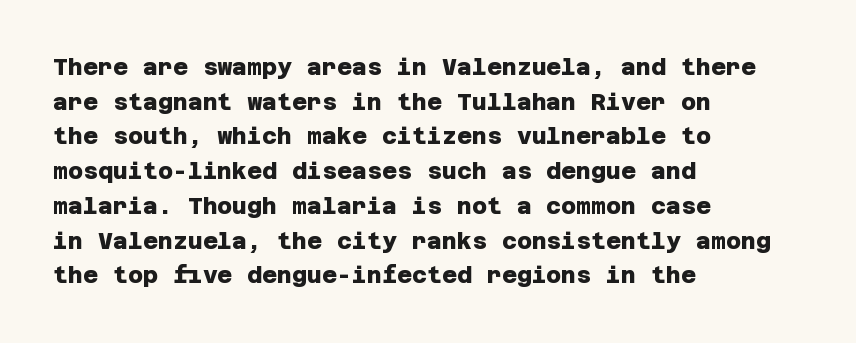
Short note: letters normally spaced. Heavy-handed strokes throughout: this text is bold. The words here are not underlined. The passage is arranged the way most books set body copy — flush left. Vertical spacing — default.
